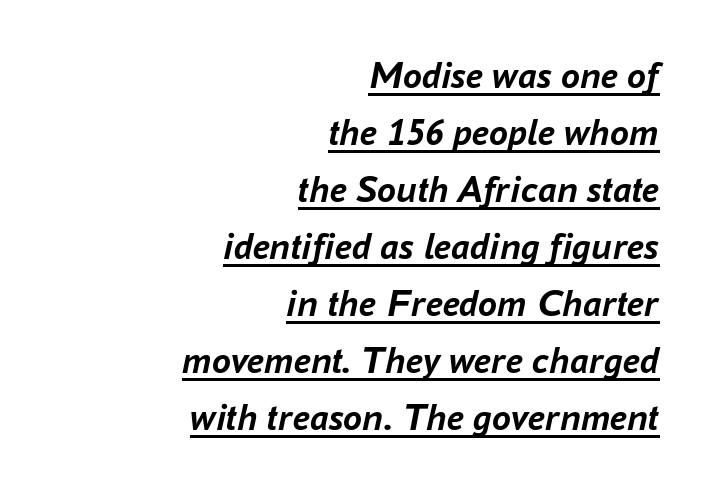
The image shows 38 px semibold type, italic (leaning right); set right-aligned, normal line spacing (1.5x), normal letter spacing, underlined; low stroke contrast and a medium x-height.
